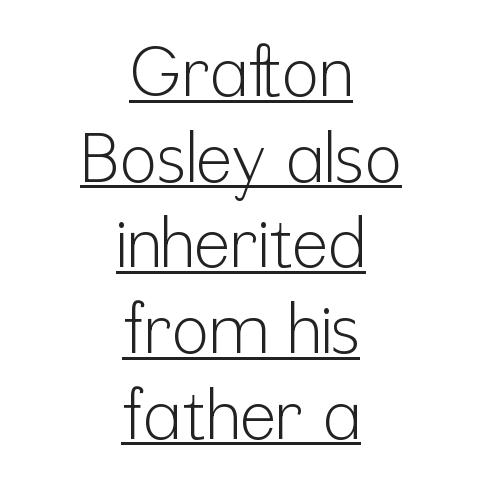
Q: Is the text bold? A: No.
Q: Is the text italic (slanted)? A: No, it is upright.
Q: Is the typeface a serif or a sans-serif typeface? A: Sans-serif.
Q: Is the text underlined? A: Yes.
Q: How is the paragraph aligned? A: Centered.
Q: Is the spacing between letters normal or unusually wide? A: Normal.
Q: Is the spacing between lines tight, normal or loose? A: Normal.
Q: Width (condensed, normal, or wide)? A: Condensed.
Q: Stroke contrast? A: Low.
Q: x-height? A: Medium.
Q: Monospaced? A: No.
